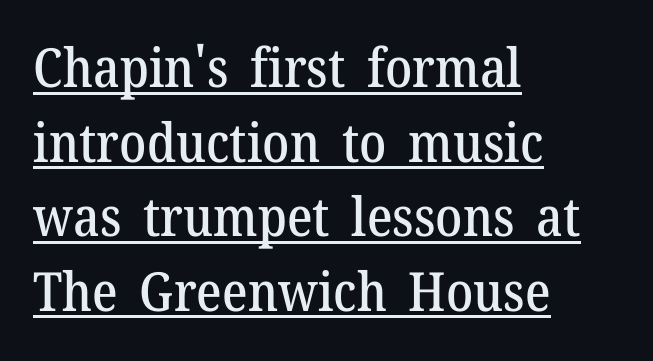
The image shows 54 px serif type, upright; set left-aligned, normal line spacing (1.38x), normal letter spacing, underlined; medium stroke contrast and a medium x-height.
